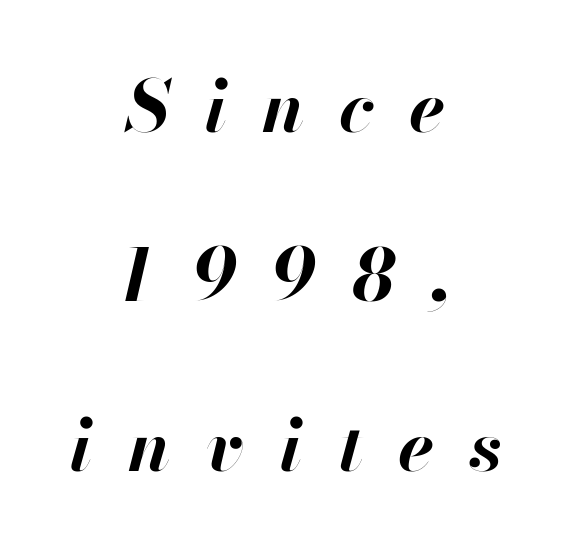
Q: Is the text bold? A: Yes.
Q: Is the text italic (slanted)? A: Yes, it leans right by about 13 degrees.
Q: Is the text underlined? A: No.
Q: How is the paragraph aligned? A: Centered.
Q: Is the spacing between letters normal or unusually wide? A: Unusually wide.
Q: Is the spacing between lines tight, normal or loose? A: Loose.
Q: Width (condensed, normal, or wide)? A: Normal.
Q: Stroke contrast? A: High.
Q: x-height? A: Small.
Q: Monospaced? A: No.
